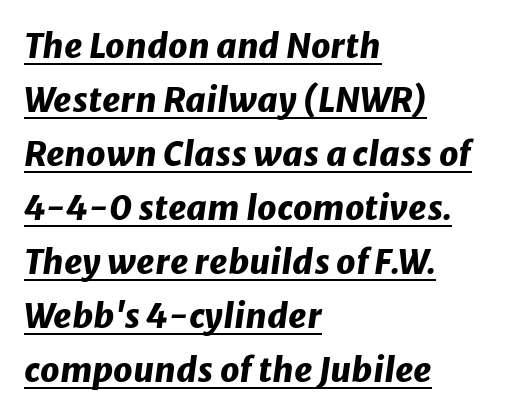
The image shows 34 px heavy type, italic (leaning right); set left-aligned, normal line spacing (1.59x), normal letter spacing, underlined; low stroke contrast and a medium x-height.
